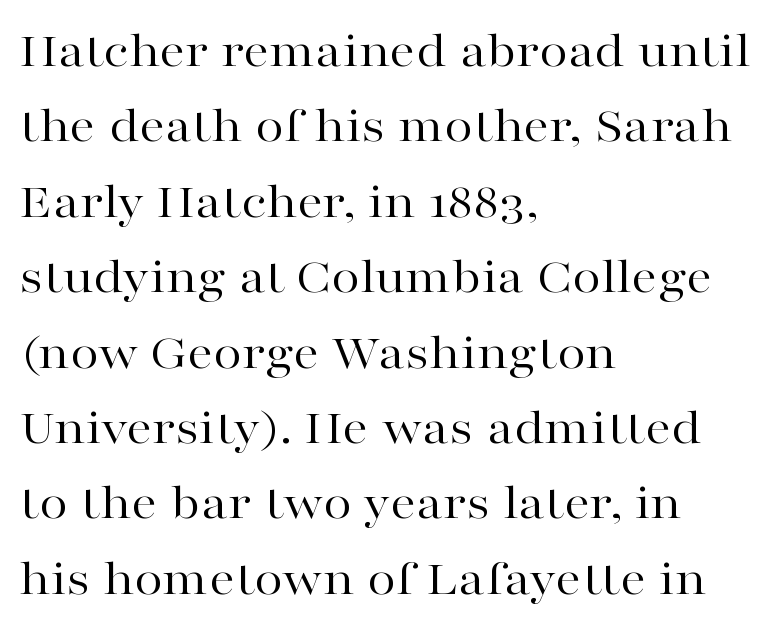
Q: Is the text bold? A: No.
Q: Is the text italic (slanted)? A: No, it is upright.
Q: Is the typeface a serif or a sans-serif typeface? A: Serif.
Q: Is the text underlined? A: No.
Q: How is the paragraph aligned? A: Left-aligned.
Q: Is the spacing between letters normal or unusually wide? A: Normal.
Q: Is the spacing between lines tight, normal or loose? A: Normal.
Q: Width (condensed, normal, or wide)? A: Wide.
Q: Stroke contrast? A: High.
Q: x-height? A: Medium.
Q: Monospaced? A: No.
